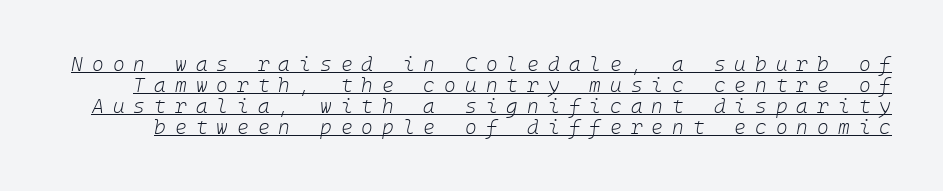
Successive baselines arrive quickly, one right under another. If you drew a line through each stem, it would be angled. Weight: in the light-to-regular range. The typesetter has applied underlining to the passage shown. Each word looks stretched out because of the extra space between its letters.
